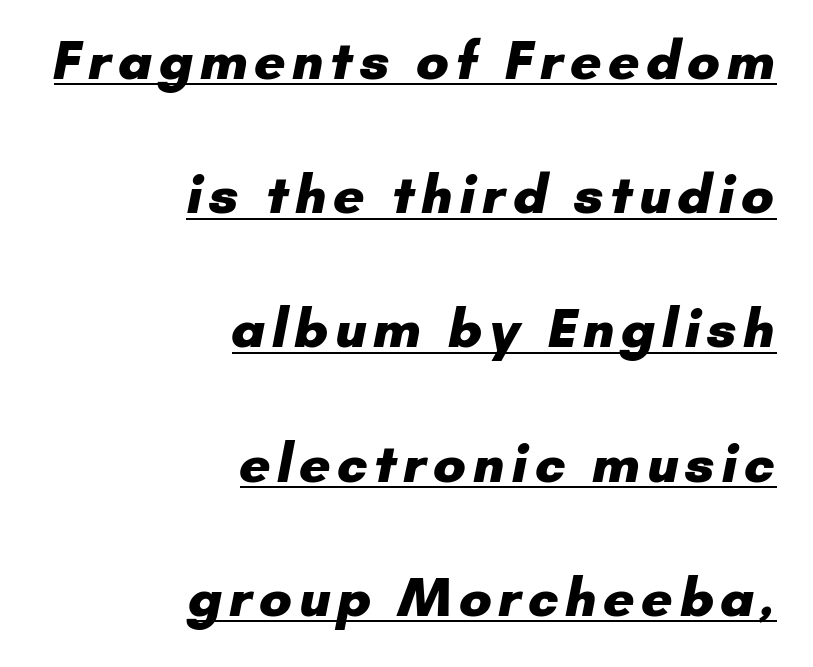
Q: Is the text bold? A: Yes.
Q: Is the typeface a serif or a sans-serif typeface? A: Sans-serif.
Q: Is the text underlined? A: Yes.
Q: How is the paragraph aligned? A: Right-aligned.
Q: Is the spacing between lines tight, normal or loose? A: Loose.
Q: Width (condensed, normal, or wide)? A: Normal.
Q: Stroke contrast? A: Low.
Q: x-height? A: Small.
Q: Monospaced? A: No.
